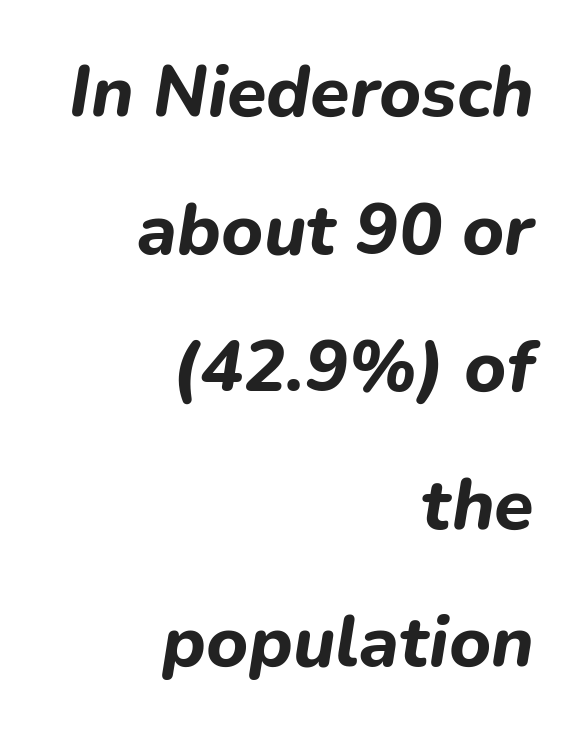
{"italic": "yes", "lean": "right", "slant_degrees": 9, "bold": "yes", "weight": "bold", "width": "normal", "stroke_contrast": "low", "x_height": "medium", "monospaced": "no", "underline": "no", "align": "right", "line_spacing": "loose", "line_spacing_ratio": 1.91, "letter_spacing": "normal", "letter_spacing_em": 0.0, "glyph_px": 72}
